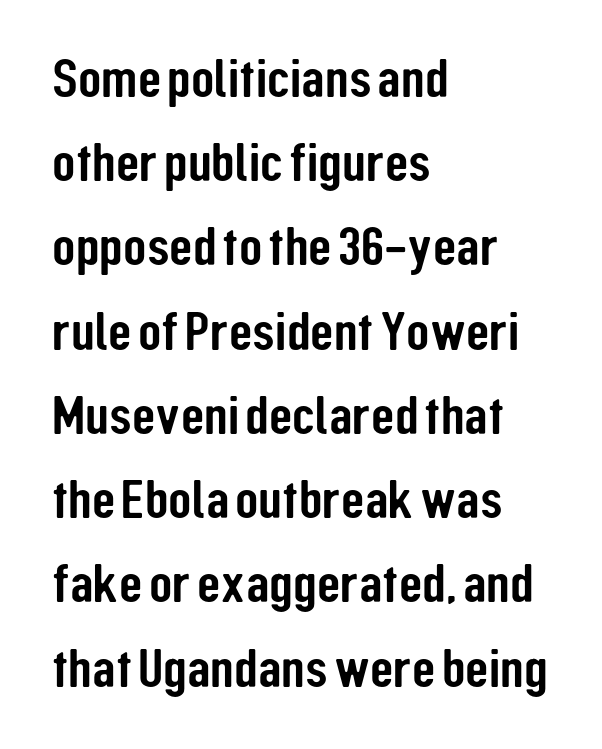
Q: Is the text italic (slanted)? A: No, it is upright.
Q: Is the typeface a serif or a sans-serif typeface? A: Sans-serif.
Q: Is the text underlined? A: No.
Q: How is the paragraph aligned? A: Left-aligned.
Q: Is the spacing between letters normal or unusually wide? A: Normal.
Q: Is the spacing between lines tight, normal or loose? A: Normal.
Q: Width (condensed, normal, or wide)? A: Condensed.
Q: Stroke contrast? A: Low.
Q: x-height? A: Medium.
Q: Monospaced? A: No.
